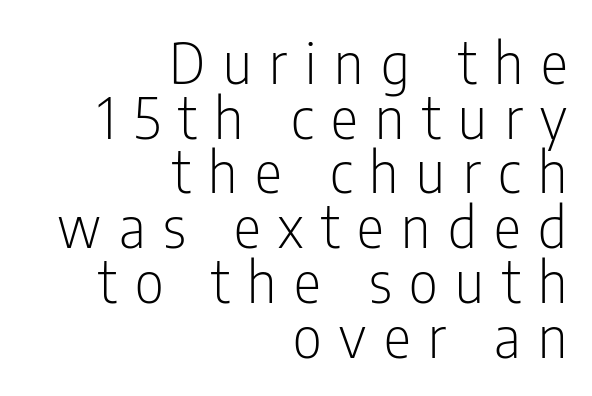
The axis of the letterforms is exactly vertical. Reading down the block, your eye finds every line finishing at a fixed right position. Type without underlining. The passage shown is typeset with a sans-serif family. How are the letters spaced? Widely, with obvious added tracking.
